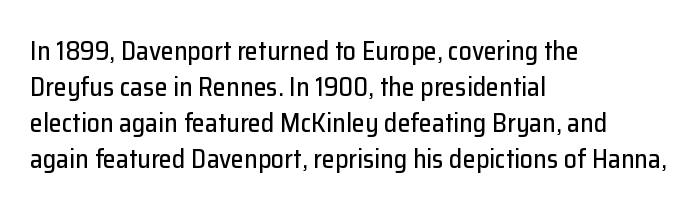
{"italic": "no", "underline": "no", "align": "left", "line_spacing": "normal", "line_spacing_ratio": 1.39, "letter_spacing": "normal", "letter_spacing_em": 0.0, "glyph_px": 26}
